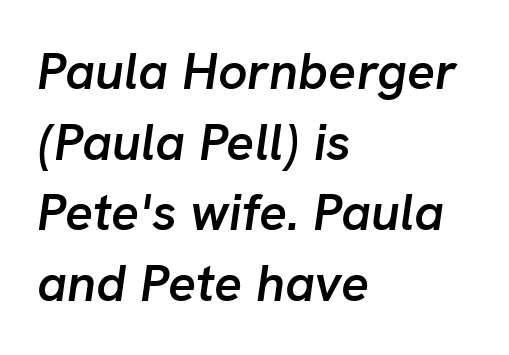
The font's italic variant was chosen for this text. The paragraph shown leans on its left margin. In terms of letterspacing, this is plain default setting. Honestly, there is no underline to notice here at all.
